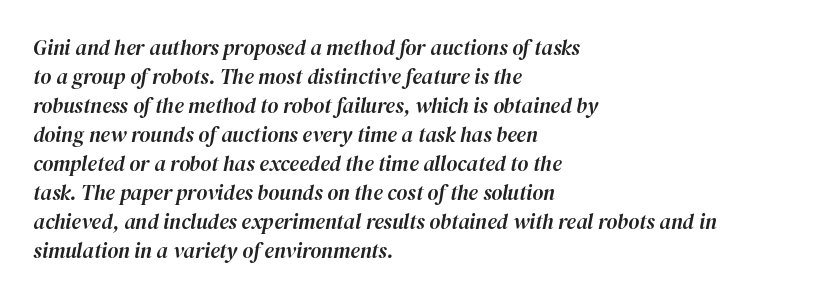
{"italic": "yes", "lean": "right", "slant_degrees": 12, "underline": "no", "align": "left", "line_spacing": "normal", "line_spacing_ratio": 1.38, "letter_spacing": "normal", "letter_spacing_em": 0.0, "glyph_px": 21}
